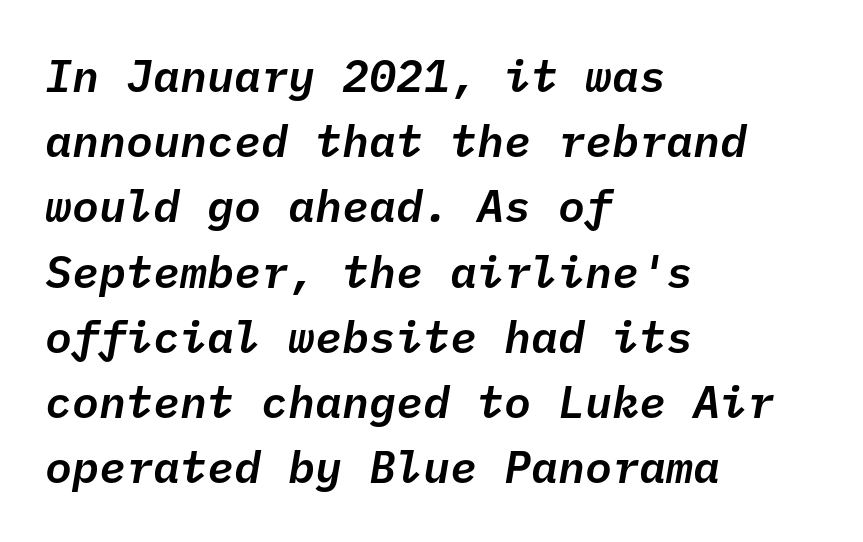
The passage shown is typed in a monospace face where columns stay perfectly aligned. This rendering uses left alignment, leaving the right contour irregular. This is oblique type, the kind used for emphasis or titles. The designer left line spacing at the default. The letters sit at their default tracking, neither squeezed nor spread.
